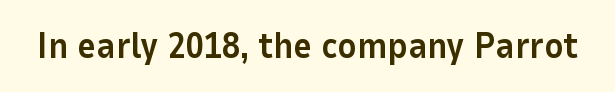
{"serif": "no", "italic": "no", "bold": "yes", "weight": "bold", "width": "normal", "stroke_contrast": "low", "x_height": "medium", "monospaced": "no", "underline": "no", "letter_spacing": "normal", "letter_spacing_em": 0.0, "glyph_px": 36}
